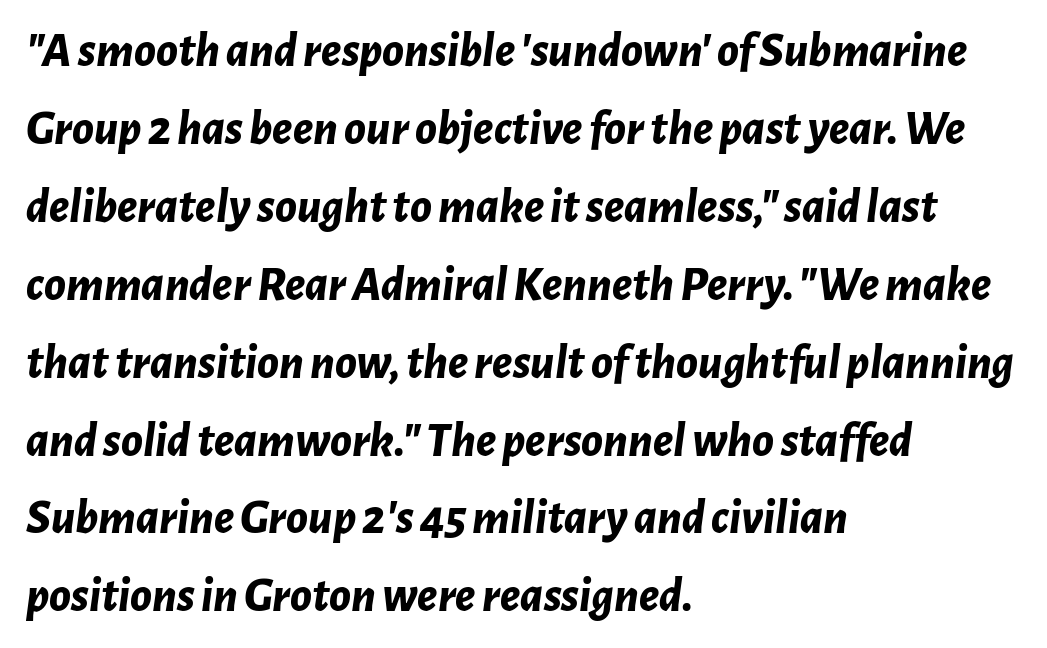
Here the designer chose a conventional face with non-uniform glyph widths. The specimen reads as italic at a glance. How would I describe the line gaps? Plain and ordinary. Casual observation: everything's shoved over to the left. Type without underlining.
